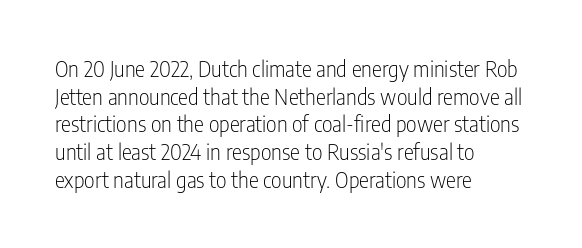
The image shows 21 px text type, upright; set left-aligned, normal line spacing (1.32x), normal letter spacing, not underlined.
